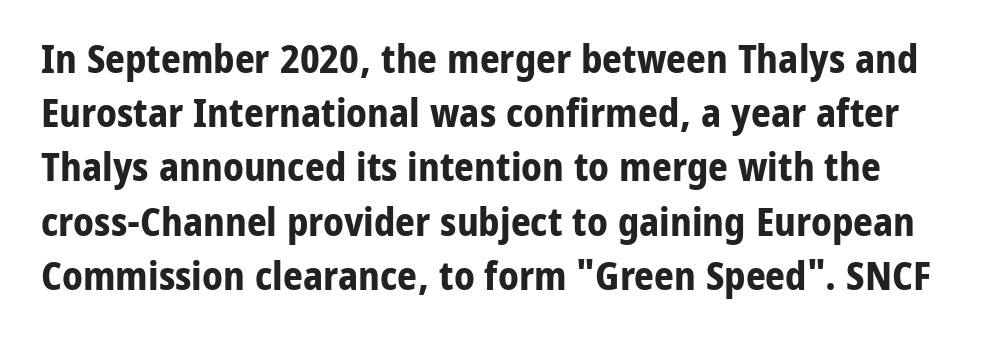
The image shows 39 px bold sans-serif type, upright; set normal line spacing (1.39x), normal letter spacing, not underlined; low stroke contrast and a medium x-height.
